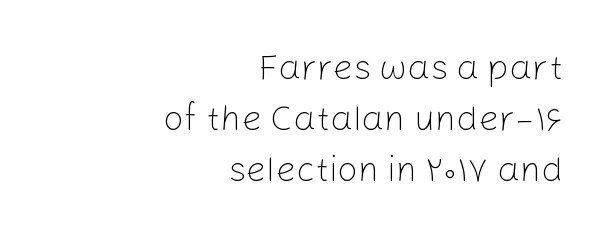
Note the varied advance widths — an 'i' is clearly narrower than an 'm'. You can tell from the bare stems that sans-serif type was used. Beneath every word, the page is bare. On a weight scale, this lands at 450 or below.
